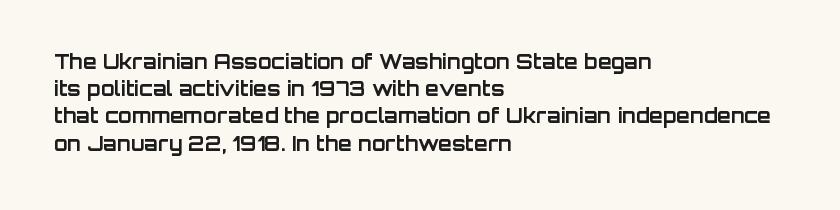
The image shows 20 px bold type, upright; set left-aligned, normal line spacing (1.36x), normal letter spacing, not underlined.
